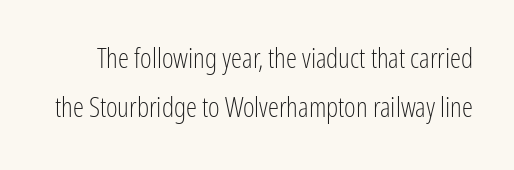
Q: Is the text bold? A: No.
Q: Is the text italic (slanted)? A: No, it is upright.
Q: Is the typeface a serif or a sans-serif typeface? A: Sans-serif.
Q: Is the text underlined? A: No.
Q: Is the spacing between letters normal or unusually wide? A: Normal.
Q: Width (condensed, normal, or wide)? A: Condensed.
Q: Stroke contrast? A: Low.
Q: x-height? A: Medium.
Q: Monospaced? A: No.
